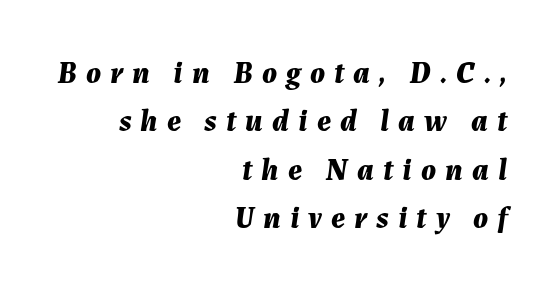
{"italic": "yes", "lean": "right", "slant_degrees": 7, "bold": "yes", "weight": "bold", "width": "normal", "stroke_contrast": "medium", "x_height": "medium", "monospaced": "no", "underline": "no", "align": "right", "line_spacing": "normal", "line_spacing_ratio": 1.56, "letter_spacing": "wide", "letter_spacing_em": 0.29, "glyph_px": 31}
